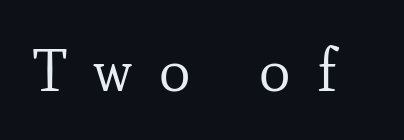
{"serif": "yes", "italic": "no", "bold": "no", "weight": "regular", "width": "normal", "stroke_contrast": "low", "x_height": "small", "monospaced": "no", "underline": "no", "letter_spacing": "wide", "letter_spacing_em": 0.45, "glyph_px": 60}
